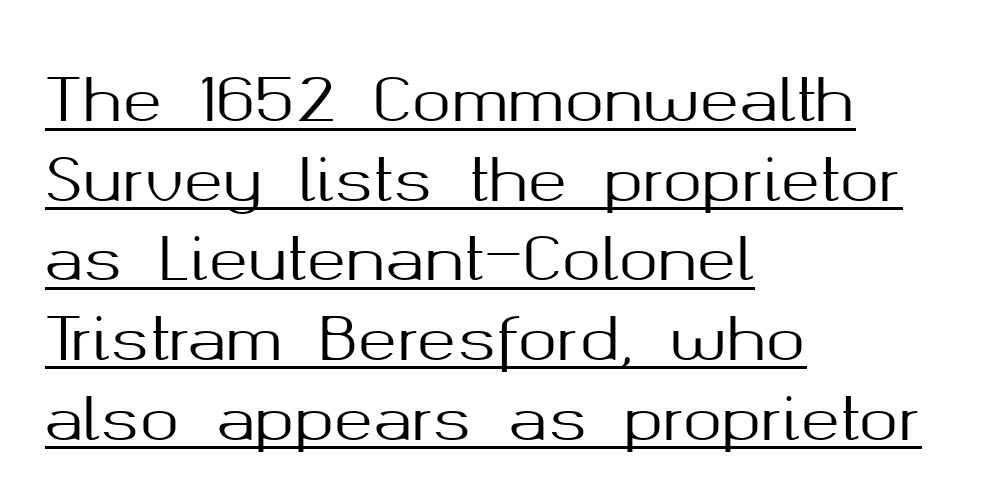
This rendering uses left alignment, leaving the right contour irregular. The font's upright variant was chosen for this text. Classification — sans serif. The horizontal fit of the characters is conventional and even. Proportional: the letters do not fall into vertical columns.
